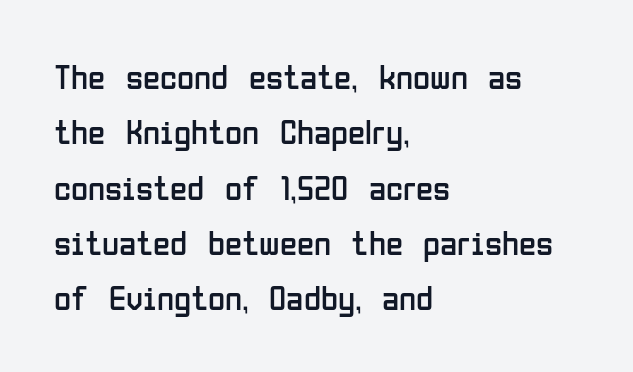
Q: Is the text bold? A: No.
Q: Is the text italic (slanted)? A: No, it is upright.
Q: Is the typeface a serif or a sans-serif typeface? A: Sans-serif.
Q: Is the text underlined? A: No.
Q: How is the paragraph aligned? A: Left-aligned.
Q: Is the spacing between letters normal or unusually wide? A: Normal.
Q: Is the spacing between lines tight, normal or loose? A: Normal.
Q: Width (condensed, normal, or wide)? A: Condensed.
Q: Stroke contrast? A: Low.
Q: x-height? A: Medium.
Q: Monospaced? A: No.
